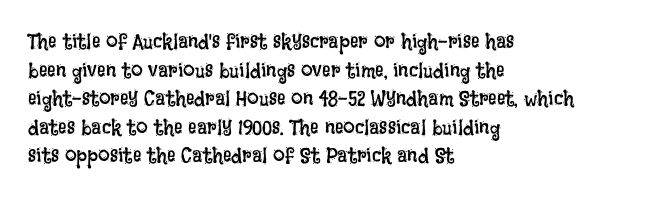
{"italic": "no", "bold": "no", "underline": "no", "align": "left", "line_spacing": "normal", "line_spacing_ratio": 1.36, "letter_spacing": "normal", "letter_spacing_em": 0.0, "glyph_px": 21}
